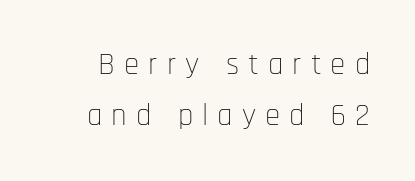
A typesetter would call this heavily tracked-out type. The face used here is proportionally spaced, like ordinary book or web type. Baseline-to-baseline distance is the conventional proportion of letter height. Check under the words: just untouched page. The strokes are not fattened; the text isn't bold.
